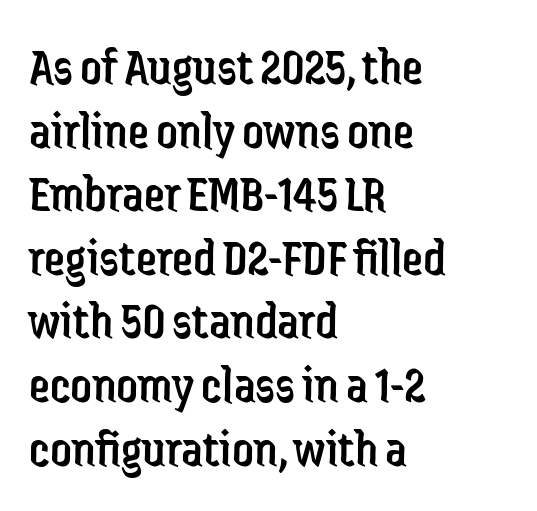
Q: Is the text bold? A: No.
Q: Is the text italic (slanted)? A: No, it is upright.
Q: Is the typeface a serif or a sans-serif typeface? A: Sans-serif.
Q: Is the text underlined? A: No.
Q: How is the paragraph aligned? A: Left-aligned.
Q: Is the spacing between letters normal or unusually wide? A: Normal.
Q: Width (condensed, normal, or wide)? A: Condensed.
Q: Stroke contrast? A: Low.
Q: x-height? A: Medium.
Q: Monospaced? A: No.
